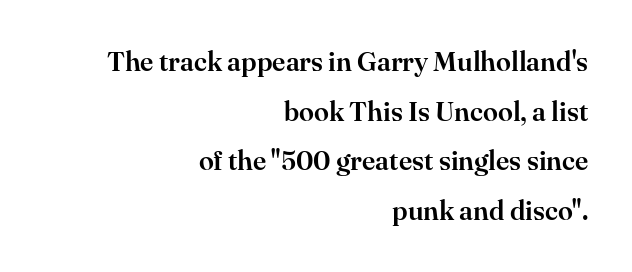
Q: Is the text italic (slanted)? A: No, it is upright.
Q: Is the text underlined? A: No.
Q: How is the paragraph aligned? A: Right-aligned.
Q: Is the spacing between letters normal or unusually wide? A: Normal.
